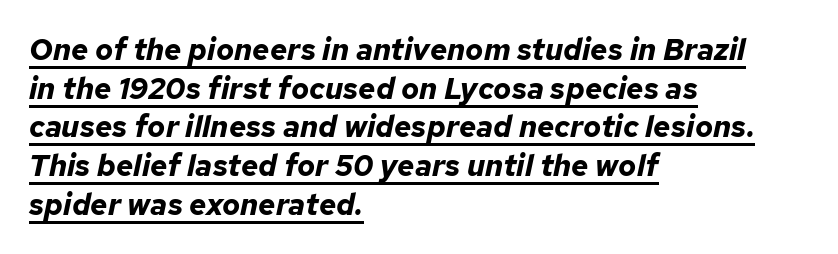
{"italic": "yes", "lean": "right", "slant_degrees": 12, "bold": "yes", "weight": "bold", "width": "normal", "stroke_contrast": "low", "x_height": "medium", "monospaced": "no", "underline": "yes", "align": "left", "line_spacing": "normal", "line_spacing_ratio": 1.29, "letter_spacing": "normal", "letter_spacing_em": 0.0, "glyph_px": 30}
